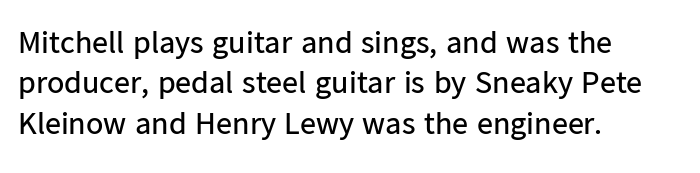
This is the regular roman posture of the typeface. Leading matches the norm, producing a regular column. Caption: multi-line text, flush left, ragged right. A typesetter would call this proportional, since set widths differ per character. Heaviness? Minimal to ordinary, like unemphasized prose.
